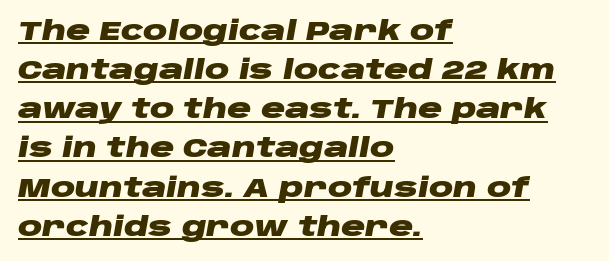
Q: Is the text bold? A: Yes.
Q: Is the text italic (slanted)? A: Yes, it leans right by about 10 degrees.
Q: Is the text underlined? A: Yes.
Q: How is the paragraph aligned? A: Left-aligned.
Q: Is the spacing between letters normal or unusually wide? A: Normal.
Q: Is the spacing between lines tight, normal or loose? A: Normal.
